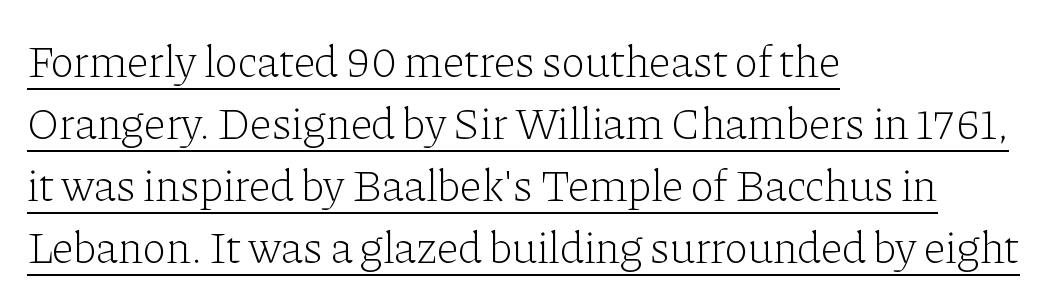
{"serif": "yes", "italic": "no", "bold": "no", "weight": "light", "width": "normal", "stroke_contrast": "low", "x_height": "medium", "monospaced": "no", "underline": "yes", "align": "left", "line_spacing": "normal", "line_spacing_ratio": 1.38, "letter_spacing": "normal", "letter_spacing_em": 0.0, "glyph_px": 45}
